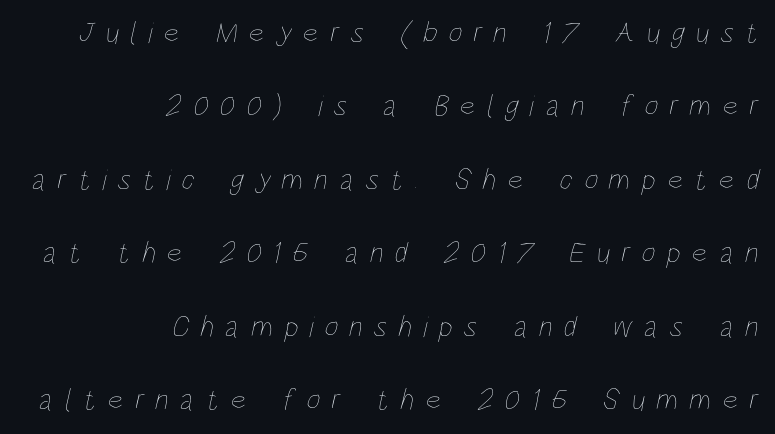
The image shows 30 px thin, condensed type; set right-aligned, loose line spacing (2.45x), unusually wide letter spacing (+0.38 em), not underlined; low stroke contrast and a large x-height.
